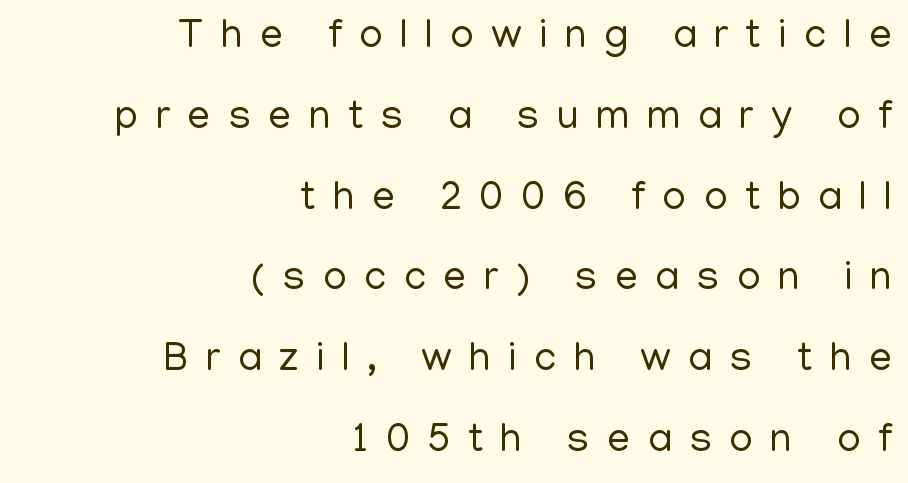
The image shows 41 px regular-weight sans-serif type, upright; set right-aligned, loose line spacing (1.97x), unusually wide letter spacing (+0.42 em), not underlined; low stroke contrast and a medium x-height.
